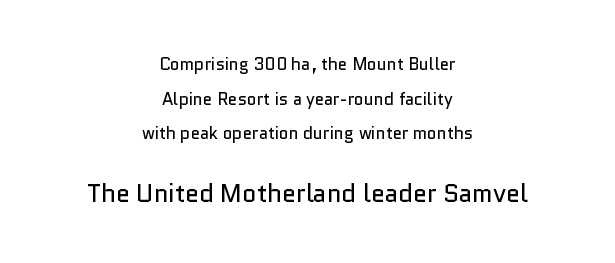
{"italic": "no", "bold": "no", "underline": "no", "align": "center", "line_spacing": "loose", "line_spacing_ratio": 2.03, "letter_spacing": "normal", "letter_spacing_em": 0.0, "larger_block": "second", "size_ratio": 1.47, "glyph_px": 25}
